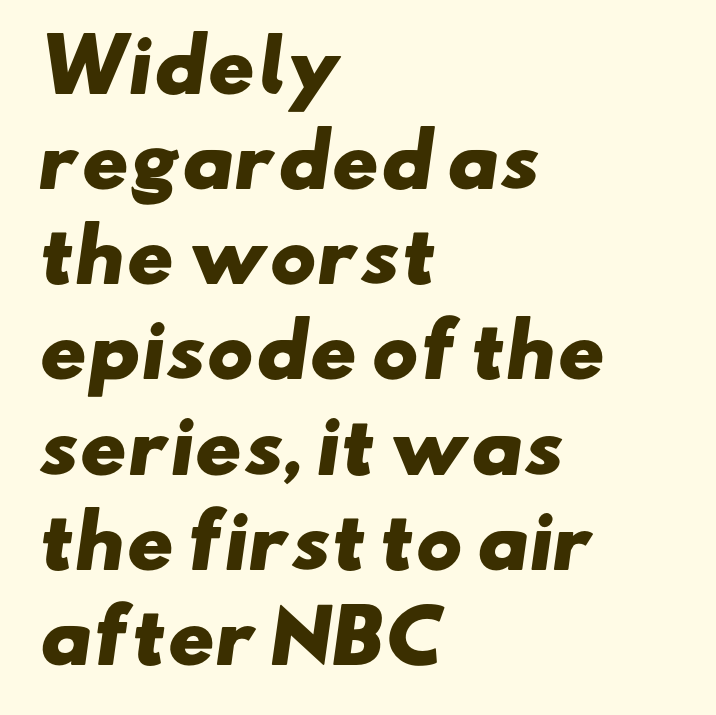
{"serif": "no", "bold": "yes", "weight": "heavy", "width": "wide", "stroke_contrast": "low", "x_height": "small", "monospaced": "no", "underline": "no", "align": "left", "line_spacing": "normal", "line_spacing_ratio": 1.34, "letter_spacing": "normal", "letter_spacing_em": 0.0, "glyph_px": 71}
